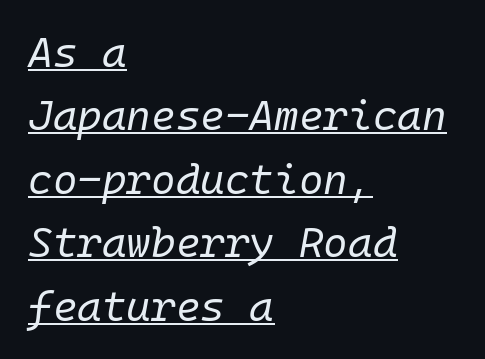
{"italic": "yes", "lean": "right", "slant_degrees": 10, "bold": "no", "weight": "regular", "width": "normal", "stroke_contrast": "low", "x_height": "medium", "monospaced": "yes", "underline": "yes", "align": "left", "line_spacing": "normal", "line_spacing_ratio": 1.51, "letter_spacing": "normal", "letter_spacing_em": 0.0, "glyph_px": 42}
